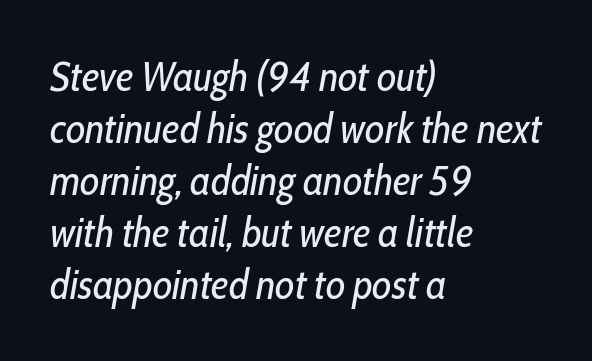
{"italic": "yes", "lean": "right", "slant_degrees": 10, "bold": "no", "weight": "regular", "width": "condensed", "stroke_contrast": "low", "x_height": "medium", "monospaced": "no", "underline": "no", "align": "left", "line_spacing_ratio": 1.24, "letter_spacing": "normal", "letter_spacing_em": 0.0, "glyph_px": 42}
